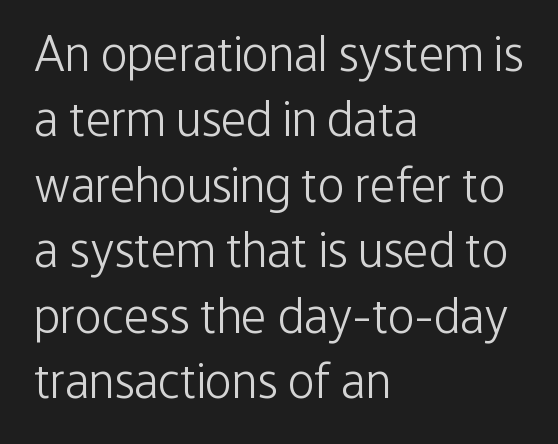
The image shows 50 px light, condensed sans-serif type, upright; set left-aligned, normal line spacing (1.31x), normal letter spacing, not underlined; low stroke contrast and a medium x-height.
